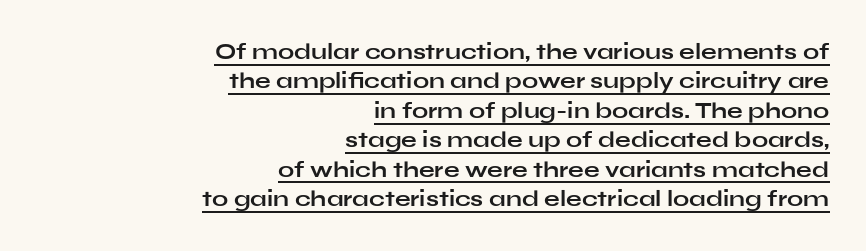
{"italic": "no", "bold": "yes", "underline": "yes", "align": "right", "line_spacing": "normal", "line_spacing_ratio": 1.28, "letter_spacing": "normal", "letter_spacing_em": 0.0, "glyph_px": 23}
